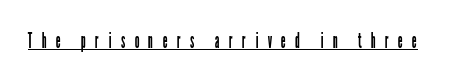
Quick note: not italic, upright. The lettering is marked with a stroke running underneath it. Letters have the restrained weight of plain body copy at most. Short note: letters widely spaced.
